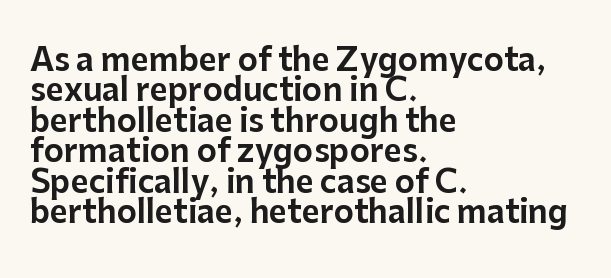
Q: Is the text italic (slanted)? A: No, it is upright.
Q: Is the typeface a serif or a sans-serif typeface? A: Sans-serif.
Q: Is the text underlined? A: No.
Q: How is the paragraph aligned? A: Left-aligned.
Q: Is the spacing between letters normal or unusually wide? A: Normal.
Q: Is the spacing between lines tight, normal or loose? A: Tight.
Q: Width (condensed, normal, or wide)? A: Normal.
Q: Stroke contrast? A: Low.
Q: x-height? A: Medium.
Q: Monospaced? A: No.
